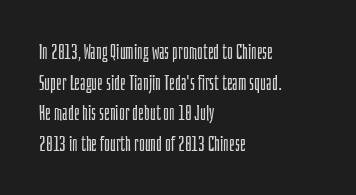
{"italic": "no", "bold": "no", "underline": "no", "align": "left", "line_spacing": "normal", "line_spacing_ratio": 1.53, "letter_spacing": "normal", "letter_spacing_em": 0.0, "glyph_px": 20}
